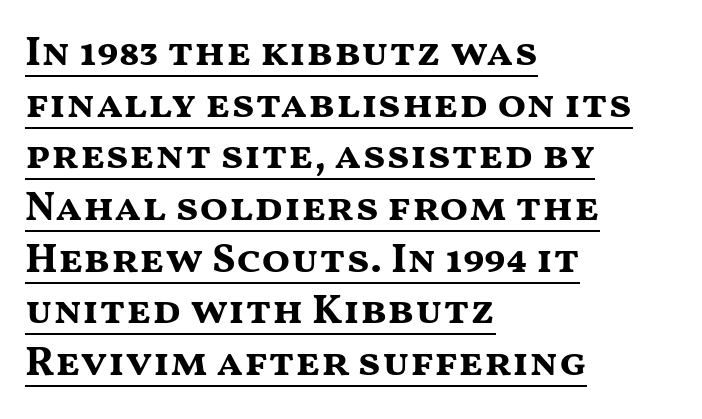
Q: Is the text bold? A: Yes.
Q: Is the text italic (slanted)? A: No, it is upright.
Q: Is the typeface a serif or a sans-serif typeface? A: Sans-serif.
Q: Is the text underlined? A: Yes.
Q: How is the paragraph aligned? A: Left-aligned.
Q: Is the spacing between letters normal or unusually wide? A: Normal.
Q: Width (condensed, normal, or wide)? A: Wide.
Q: Stroke contrast? A: Medium.
Q: x-height? A: Medium.
Q: Monospaced? A: No.
